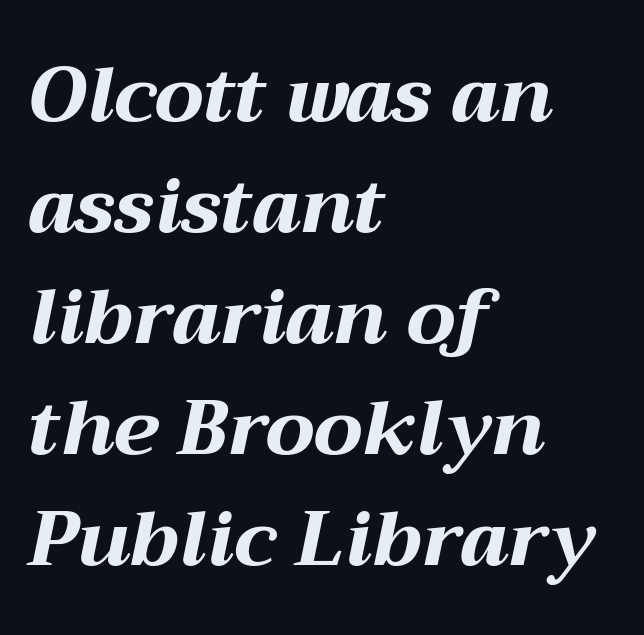
{"italic": "yes", "lean": "right", "slant_degrees": 12, "bold": "yes", "weight": "bold", "width": "wide", "stroke_contrast": "medium", "x_height": "medium", "monospaced": "no", "underline": "no", "align": "left", "line_spacing": "normal", "line_spacing_ratio": 1.44, "letter_spacing": "normal", "letter_spacing_em": 0.0, "glyph_px": 77}
